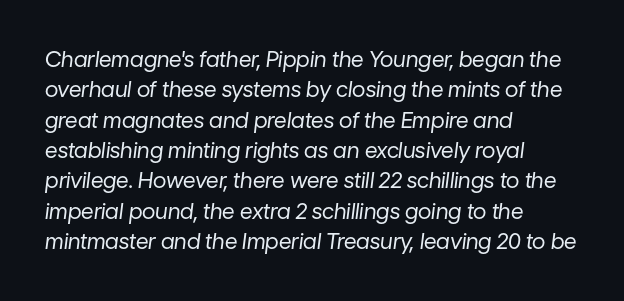
{"italic": "yes", "lean": "right", "slant_degrees": 7, "bold": "no", "underline": "no", "align": "left", "line_spacing": "normal", "line_spacing_ratio": 1.38, "letter_spacing": "normal", "letter_spacing_em": 0.0, "glyph_px": 22}
